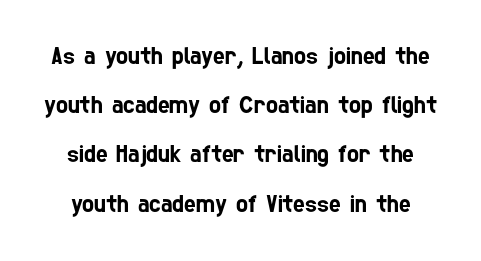
{"underline": "no", "line_spacing": "loose", "line_spacing_ratio": 1.97, "letter_spacing": "normal", "letter_spacing_em": 0.0, "glyph_px": 25}
